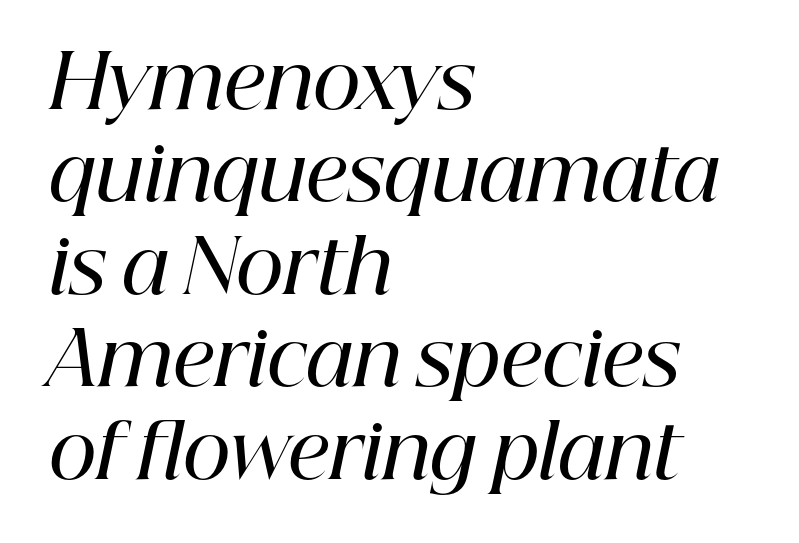
The glyphs look as if they've been sheared to an angle. These lines are rendered in a variable-pitch font. Caption: standard tracking, unaltered. The rendering anchors every line to the left-hand side. These words are printed semibold, heavier than regular yet not bold.
